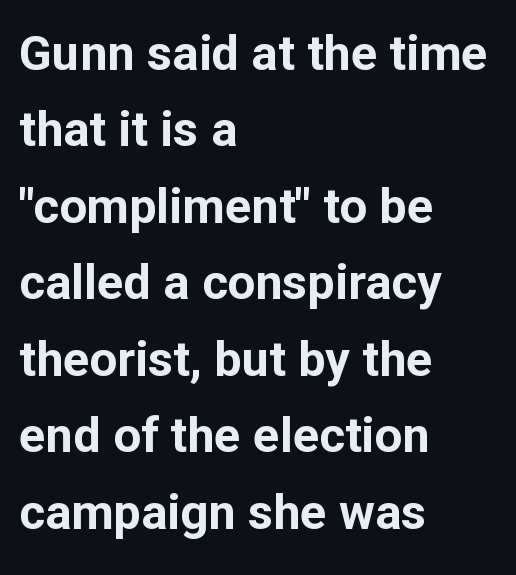
Only glyphs here, with clear space below each row. It's the straight-up-and-down kind of type. Whoever set this chose a conventional vertical rhythm. How are the letters spaced? Ordinarily, with no added tracking.
